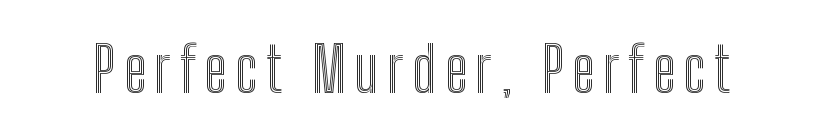
Lines of text with bare space underneath. Varying glyph widths throughout — classic text-font behaviour. A roman cut, with each character standing at attention.
